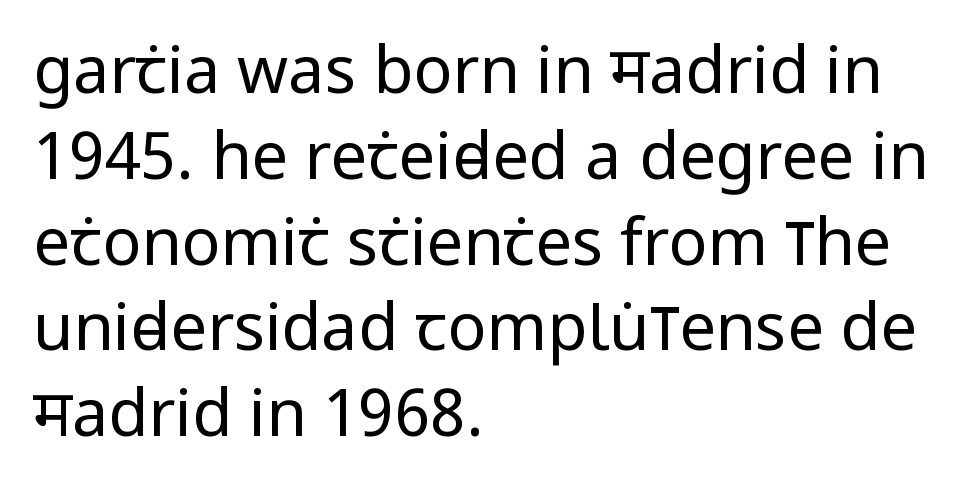
Look at the bottom of the vertical strokes: they stop flat, with no serifs. Each letter keeps its own natural width here, so spacing adapts to shape. Successive baselines arrive at the customary interval. Posture: straight, roman, zero tilt. The rendering keeps characters at their native spacing. These lines are set flush left with a ragged right edge.
